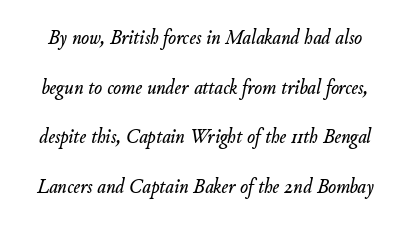
Q: Is the text italic (slanted)? A: Yes, it leans right by about 11 degrees.
Q: Is the text underlined? A: No.
Q: Is the spacing between letters normal or unusually wide? A: Normal.
Q: Is the spacing between lines tight, normal or loose? A: Loose.
